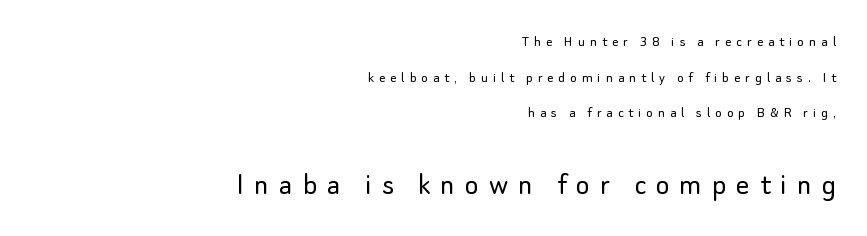
{"serif": "no", "italic": "no", "bold": "no", "weight": "light", "width": "normal", "stroke_contrast": "low", "x_height": "small", "monospaced": "no", "underline": "no", "align": "right", "line_spacing": "loose", "line_spacing_ratio": 2.23, "letter_spacing": "wide", "letter_spacing_em": 0.3, "larger_block": "second", "size_ratio": 2.06, "glyph_px": 33}
